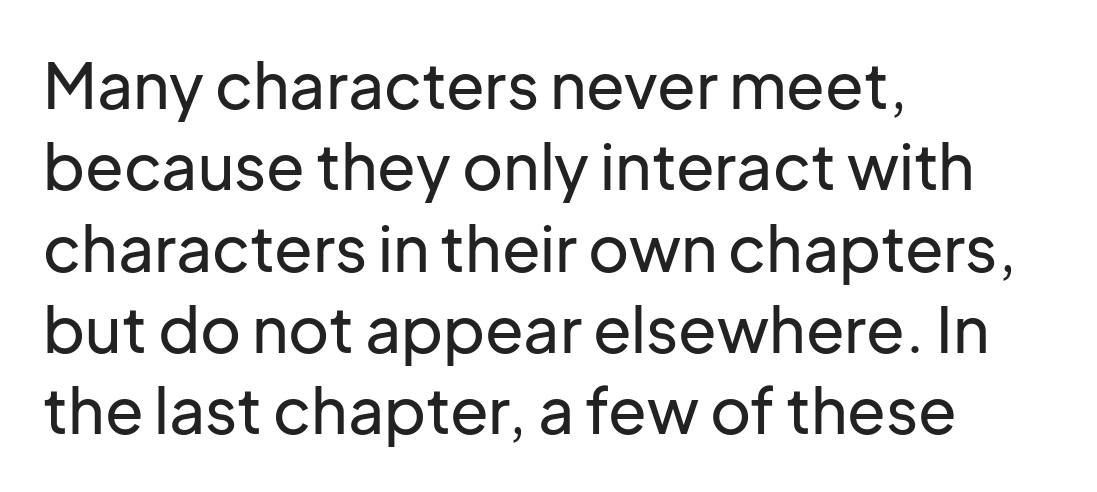
Q: Is the text italic (slanted)? A: No, it is upright.
Q: Is the typeface a serif or a sans-serif typeface? A: Sans-serif.
Q: Is the text underlined? A: No.
Q: How is the paragraph aligned? A: Left-aligned.
Q: Is the spacing between letters normal or unusually wide? A: Normal.
Q: Is the spacing between lines tight, normal or loose? A: Normal.
Q: Width (condensed, normal, or wide)? A: Normal.
Q: Stroke contrast? A: Low.
Q: x-height? A: Medium.
Q: Monospaced? A: No.
